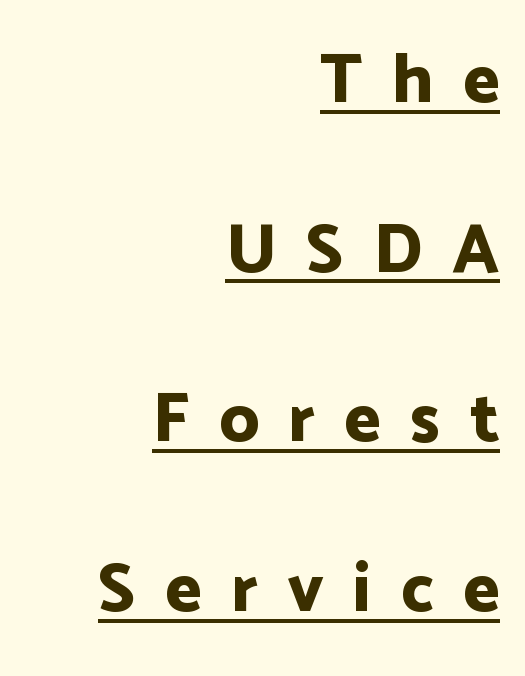
This rendering widens character spacing well past its baseline value. You can see a thin bar hugging the bottom of the glyphs. This sample trades compactness for vertical openness between lines. The font is running at its bold setting.
